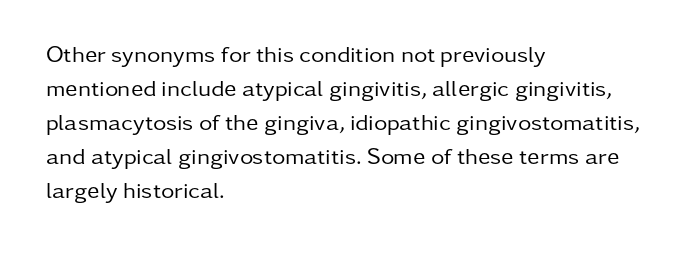
The type sits square on the baseline with zero lean. Stem width sits at or under what a default text font uses. Horizontally, the lines are justified to the leading edge only. This sample keeps an unexceptional amount of space between lines. The space beneath each line is pristine and unruled. There is no visible air inserted between adjacent glyphs.
